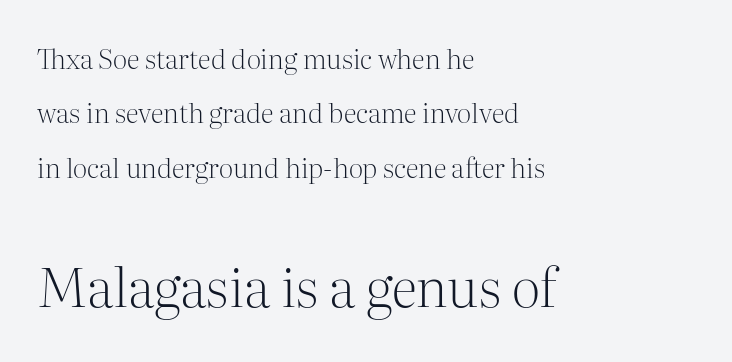
You could call the tracking neutral — neither tight nor loose. Visually the block forms a straight wall on the left and a jagged coastline on the right. No italicization has been applied; the sample stays upright. Decoration check: the copy has no underline. The font family rendered here belongs to the serif group.
